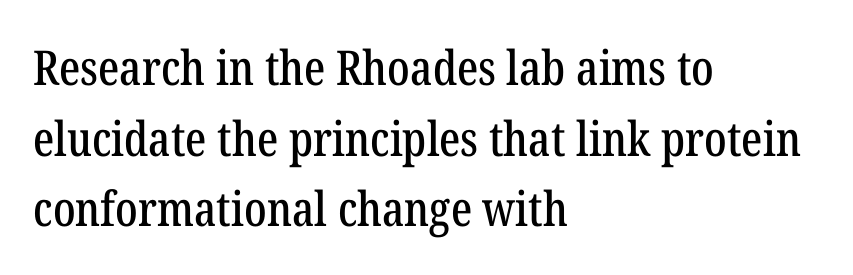
Successive baselines arrive at the customary interval. Default kerning and tracking; the words read as compact shapes. The letters carry serifs — small finishing strokes at the ends of their stems. Unlike italic type, these characters show no tilt at all.
